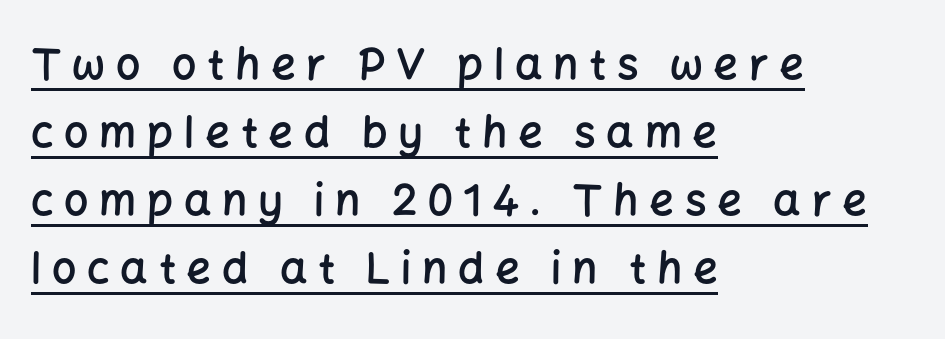
The letters advance in unequal steps, a hallmark of proportional type. Vertical spacing — default. Ordinary non-slanted type is in use. How are the letters spaced? Widely, with obvious added tracking.
